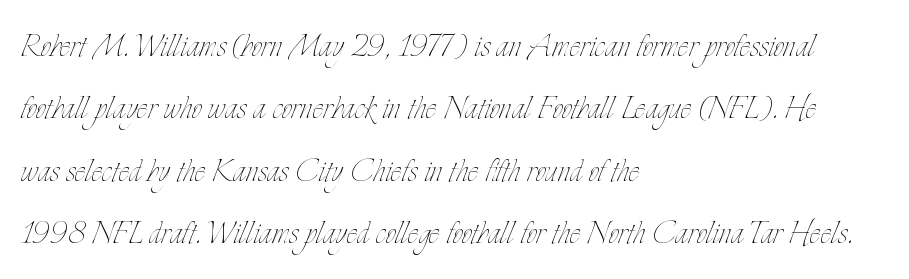
Lines of text with bare space underneath. Each stroke keeps to a modest, everyday thickness or less. Between one letter and the next there's only the usual sliver of space. Students, observe: this is what conventionally led text looks like.
